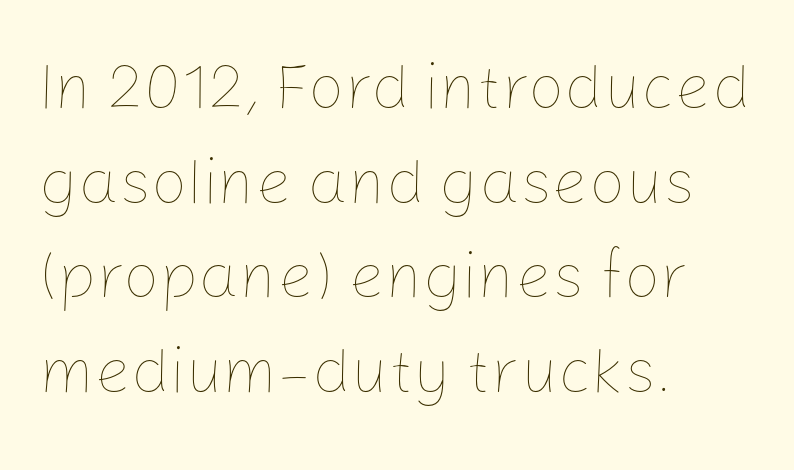
The image shows 64 px thin type, upright; set left-aligned, normal line spacing (1.48x), normal letter spacing, not underlined; low stroke contrast and a medium x-height.
